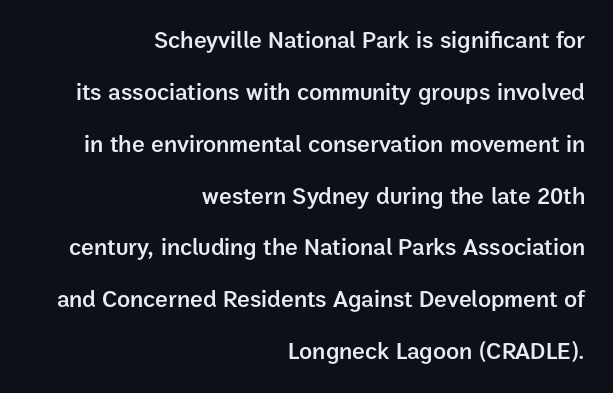
{"italic": "no", "bold": "semi", "underline": "no", "align": "right", "line_spacing": "loose", "line_spacing_ratio": 2.16, "letter_spacing": "normal", "letter_spacing_em": 0.0, "glyph_px": 24}
